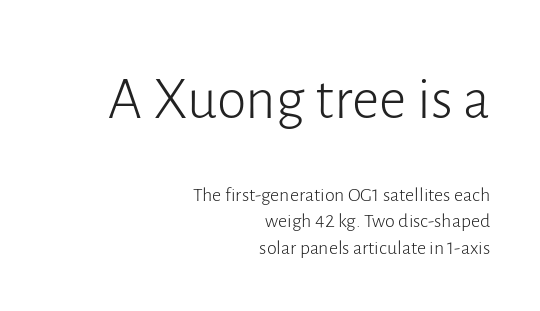
The passage shown is typed in a proportional face where columns would drift. Does the bottom block carry the larger type? No, the top block does. Words float on clear page, feet unadorned. Vertical strokes here are truly vertical. In terms of letterspacing, this is plain default setting.
